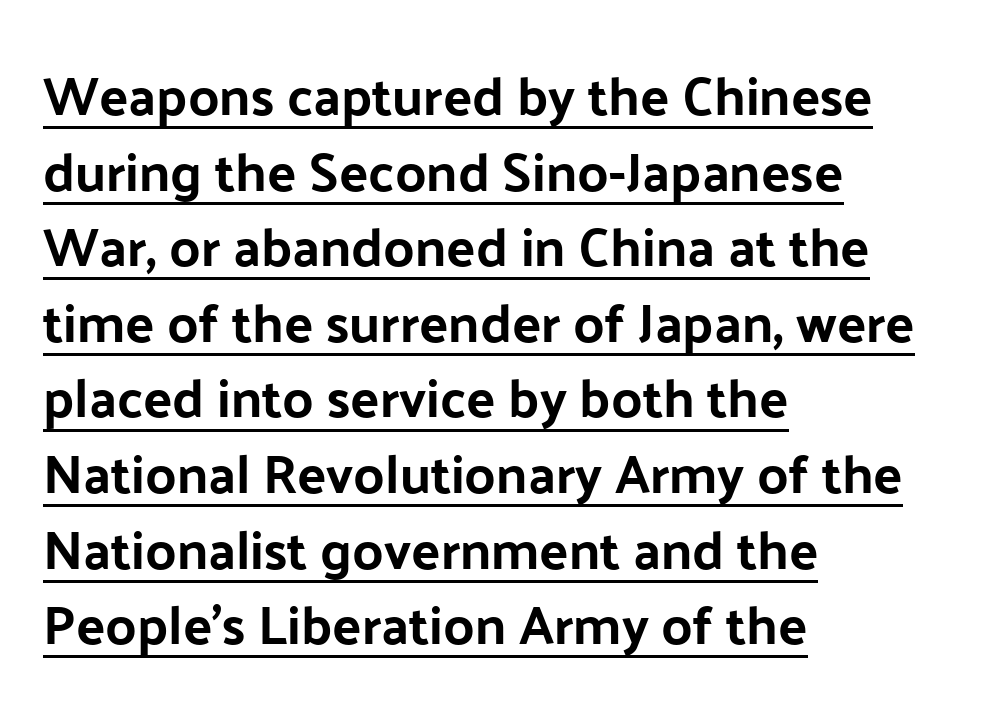
Q: Is the text italic (slanted)? A: No, it is upright.
Q: Is the typeface a serif or a sans-serif typeface? A: Sans-serif.
Q: Is the text underlined? A: Yes.
Q: How is the paragraph aligned? A: Left-aligned.
Q: Is the spacing between letters normal or unusually wide? A: Normal.
Q: Is the spacing between lines tight, normal or loose? A: Normal.
Q: Width (condensed, normal, or wide)? A: Normal.
Q: Stroke contrast? A: Low.
Q: x-height? A: Medium.
Q: Monospaced? A: No.
